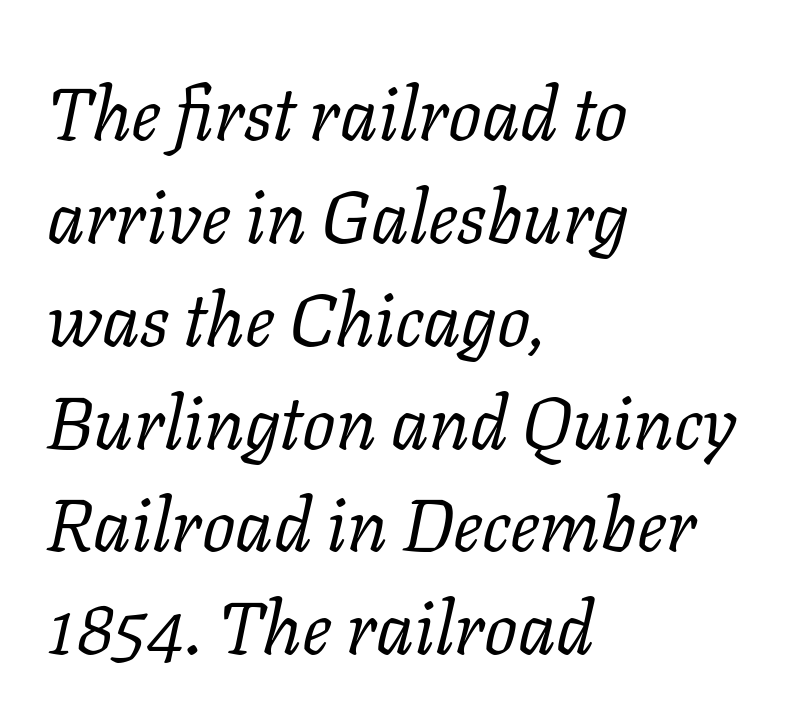
Q: Is the text bold? A: No.
Q: Is the text italic (slanted)? A: Yes, it leans right by about 11 degrees.
Q: Is the typeface a serif or a sans-serif typeface? A: Serif.
Q: Is the text underlined? A: No.
Q: How is the paragraph aligned? A: Left-aligned.
Q: Is the spacing between letters normal or unusually wide? A: Normal.
Q: Is the spacing between lines tight, normal or loose? A: Normal.
Q: Width (condensed, normal, or wide)? A: Normal.
Q: Stroke contrast? A: Low.
Q: x-height? A: Medium.
Q: Monospaced? A: No.
